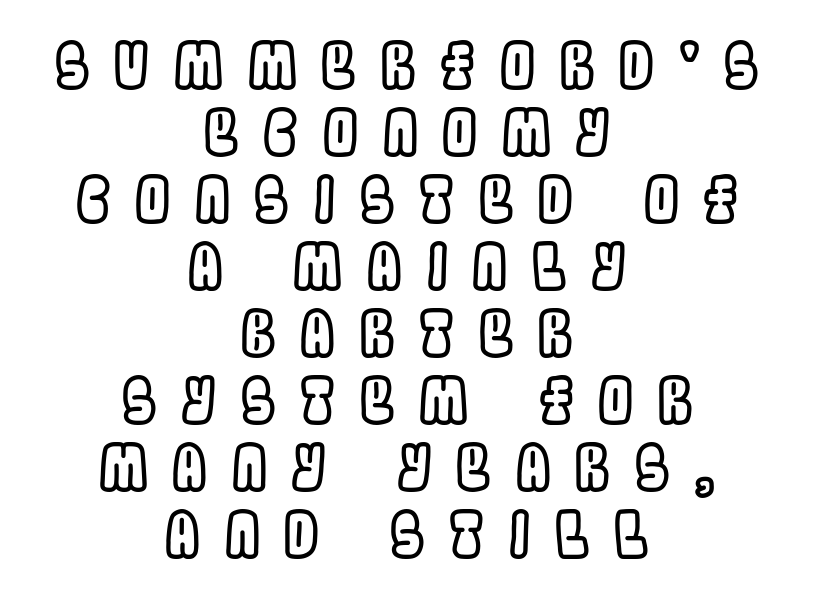
{"italic": "no", "width": "condensed", "x_height": "large", "monospaced": "no", "underline": "no", "align": "center", "line_spacing": "tight", "line_spacing_ratio": 1.08, "letter_spacing": "wide", "letter_spacing_em": 0.4, "glyph_px": 62}
